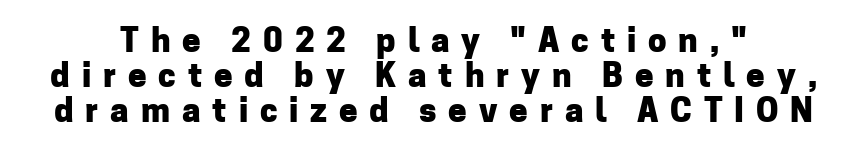
{"serif": "no", "italic": "no", "bold": "yes", "weight": "heavy", "width": "normal", "stroke_contrast": "low", "x_height": "medium", "monospaced": "no", "underline": "no", "line_spacing": "tight", "line_spacing_ratio": 1.06, "letter_spacing": "wide", "letter_spacing_em": 0.36, "glyph_px": 33}
